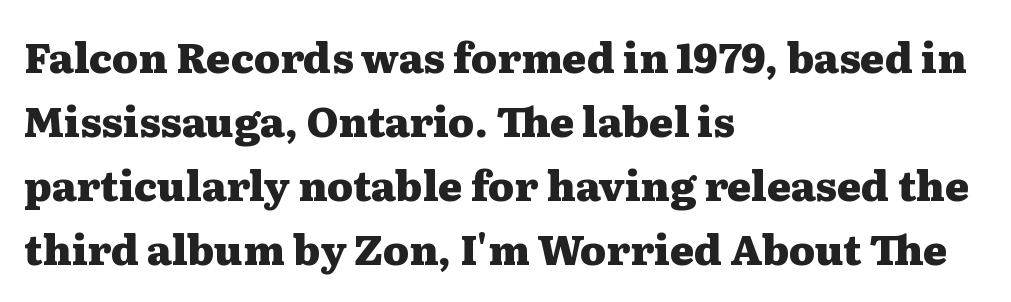
The image shows 41 px heavy, wide serif type, upright; set left-aligned, normal line spacing (1.56x), normal letter spacing, not underlined; medium stroke contrast and a medium x-height.
